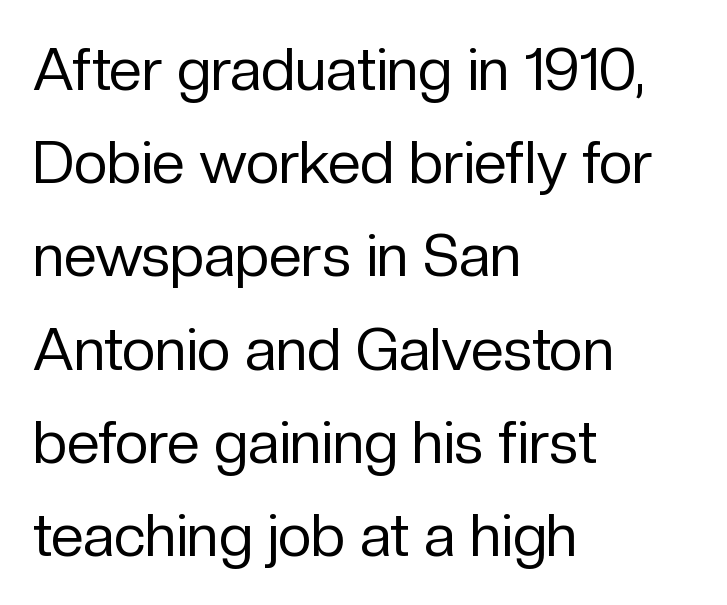
{"serif": "no", "italic": "no", "bold": "no", "weight": "regular", "width": "normal", "stroke_contrast": "low", "x_height": "medium", "monospaced": "no", "underline": "no", "align": "left", "line_spacing": "normal", "line_spacing_ratio": 1.58, "letter_spacing": "normal", "letter_spacing_em": 0.0, "glyph_px": 59}
